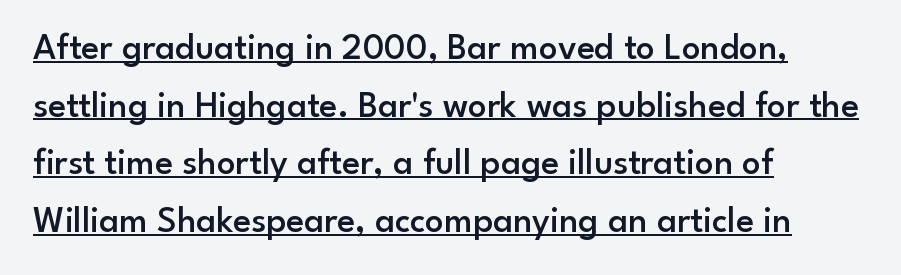
Q: Is the text bold? A: Semi-bold.
Q: Is the text italic (slanted)? A: No, it is upright.
Q: Is the typeface a serif or a sans-serif typeface? A: Sans-serif.
Q: Is the text underlined? A: Yes.
Q: How is the paragraph aligned? A: Left-aligned.
Q: Is the spacing between letters normal or unusually wide? A: Normal.
Q: Is the spacing between lines tight, normal or loose? A: Normal.
Q: Width (condensed, normal, or wide)? A: Normal.
Q: Stroke contrast? A: Low.
Q: x-height? A: Small.
Q: Monospaced? A: No.
